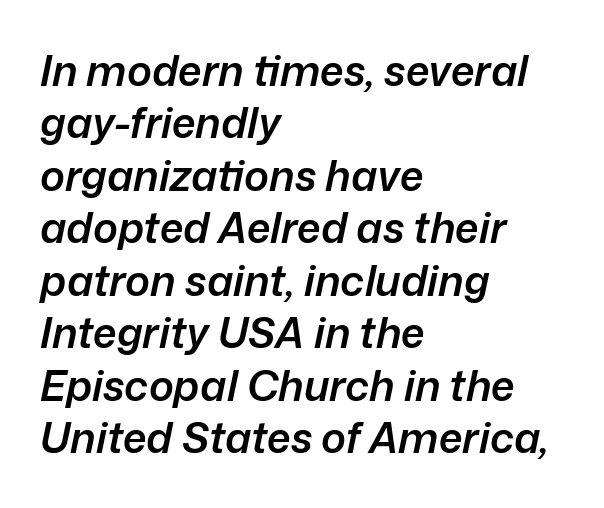
Q: Is the text bold? A: Semi-bold.
Q: Is the text italic (slanted)? A: Yes, it leans right by about 12 degrees.
Q: Is the text underlined? A: No.
Q: How is the paragraph aligned? A: Left-aligned.
Q: Is the spacing between letters normal or unusually wide? A: Normal.
Q: Is the spacing between lines tight, normal or loose? A: Normal.
Q: Width (condensed, normal, or wide)? A: Normal.
Q: Stroke contrast? A: Low.
Q: x-height? A: Medium.
Q: Monospaced? A: No.
